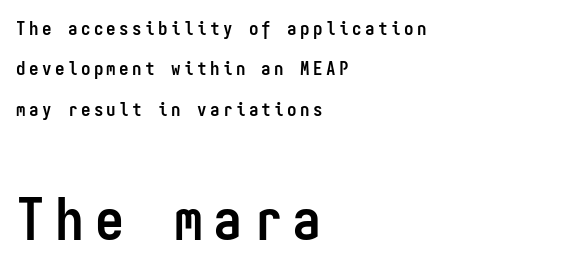
The image shows 58 px semibold, condensed sans-serif type, upright, monospaced; set left-aligned, loose line spacing (2.13x), not underlined; the second (bottom) block is 3.05x larger; low stroke contrast and a medium x-height.
